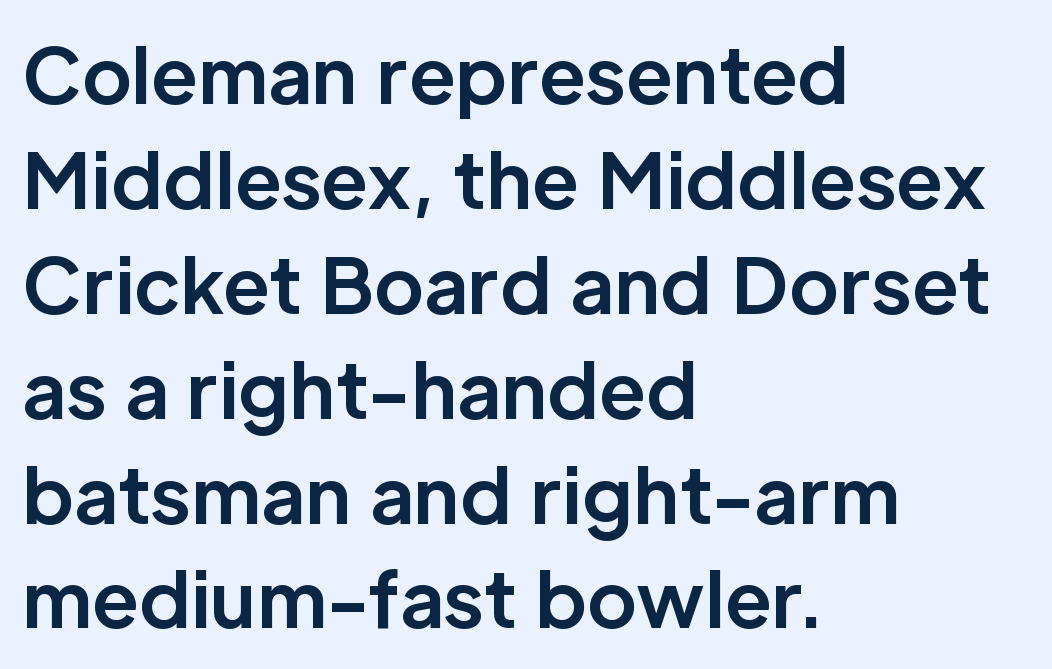
Honestly, there is no underline to notice here at all. Look at the tracking — it's just the regular setting, nothing added. The lines in this sample share a left origin and differ only in where they stop. Set as a true bold cut, around the 700 mark. Every character sits straight up, as roman type does.
